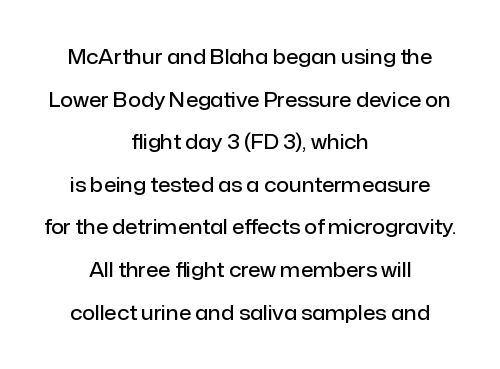
How heavy is the stroke? Medium-heavy — a semibold, shy of bold. Nobody touched the tracking dial on this one. Any mark beneath the type? The region is blank. One glance says open: line gaps are wider than usual.
